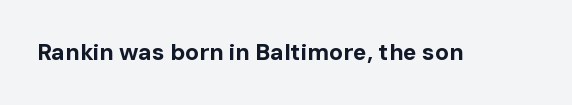
The image shows 23 px bold type, upright; set normal letter spacing, not underlined.
